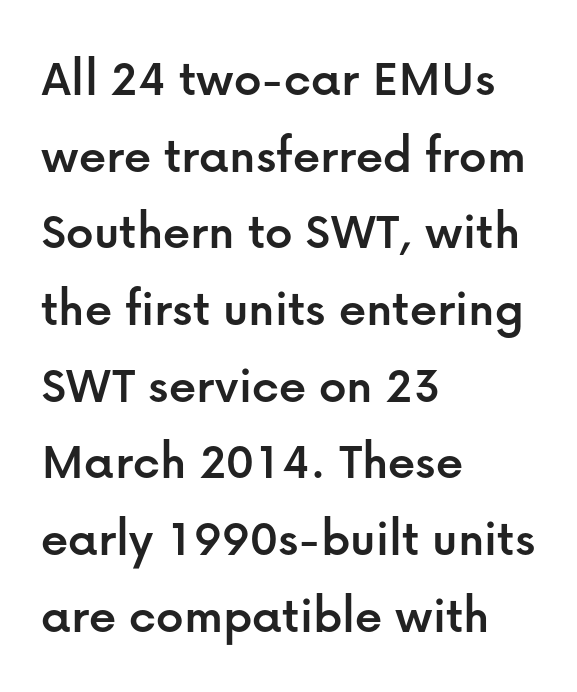
Q: Is the text italic (slanted)? A: No, it is upright.
Q: Is the typeface a serif or a sans-serif typeface? A: Sans-serif.
Q: Is the text underlined? A: No.
Q: How is the paragraph aligned? A: Left-aligned.
Q: Is the spacing between letters normal or unusually wide? A: Normal.
Q: Is the spacing between lines tight, normal or loose? A: Normal.
Q: Width (condensed, normal, or wide)? A: Normal.
Q: Stroke contrast? A: Low.
Q: x-height? A: Medium.
Q: Monospaced? A: No.
